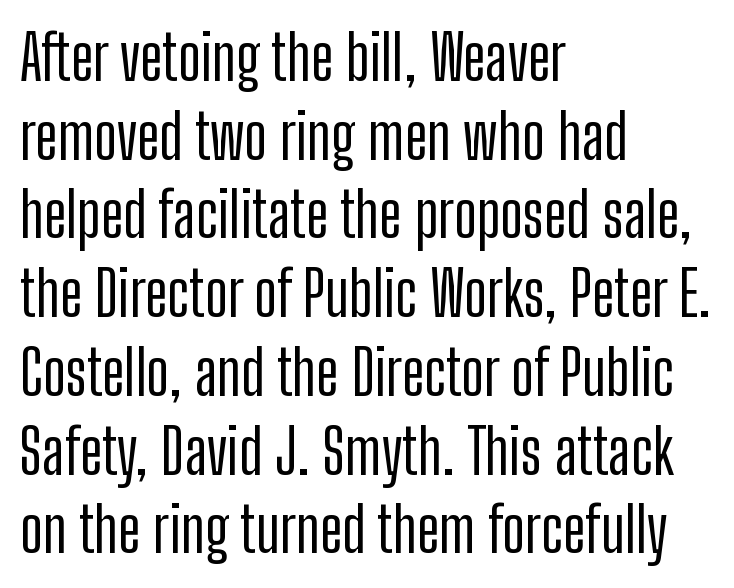
Caption: standard tracking, unaltered. You could not count columns in this text — the font is proportionally spaced. The paragraph has a hard left edge and a soft right edge. Each new line begins a customary step beneath the previous one. A roman cut, with each character standing at attention.
